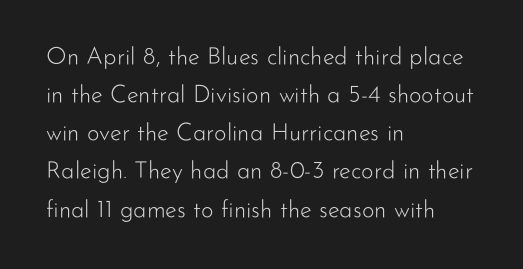
{"italic": "no", "bold": "no", "underline": "no", "align": "left", "line_spacing": "normal", "line_spacing_ratio": 1.59, "letter_spacing": "normal", "letter_spacing_em": 0.0, "glyph_px": 24}
